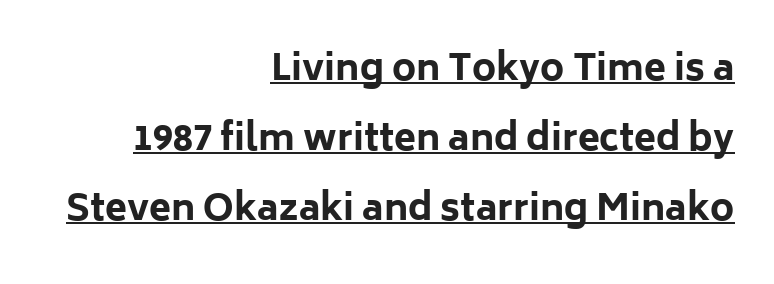
The paragraph has a hard right edge and a soft left edge. The typeface chosen for these lines omits serifs. The line-height multiplier appears high, well above default. Spacing verdict: proportional, widths tailored to each character. The face used here appears with an underline applied. There is no visible air inserted between adjacent glyphs.
